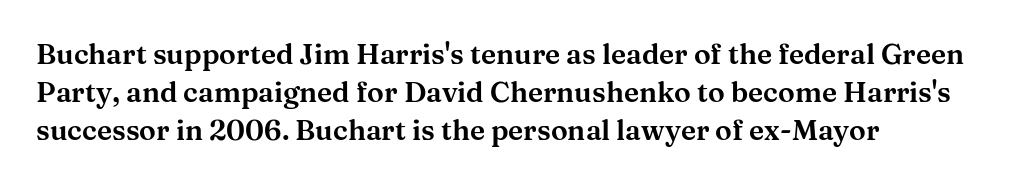
{"serif": "yes", "italic": "no", "width": "wide", "stroke_contrast": "medium", "x_height": "medium", "monospaced": "no", "underline": "no", "align": "left", "line_spacing": "normal", "line_spacing_ratio": 1.36, "letter_spacing": "normal", "letter_spacing_em": 0.0, "glyph_px": 28}
